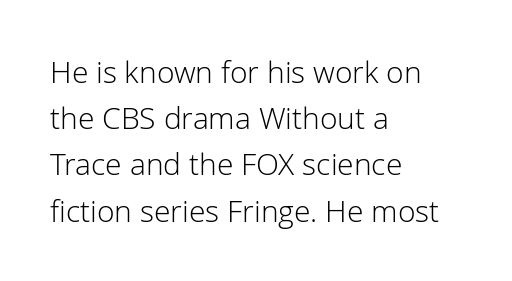
{"serif": "no", "italic": "no", "bold": "no", "weight": "light", "width": "normal", "stroke_contrast": "low", "x_height": "medium", "monospaced": "no", "underline": "no", "align": "left", "line_spacing": "normal", "line_spacing_ratio": 1.54, "letter_spacing": "normal", "letter_spacing_em": 0.0, "glyph_px": 30}
